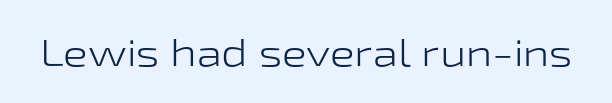
A quiet, ordinary-to-light weight characterises the typeface. The face used here is rendered with its standard letterfit. Each letter's strokes conclude bluntly, with no projecting serifs. The axis of the letterforms is exactly vertical. Proportional: the letters do not fall into vertical columns.
